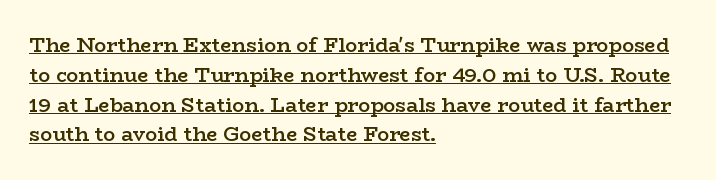
The image shows 20 px text type, upright; set left-aligned, normal line spacing (1.49x), normal letter spacing, underlined.
